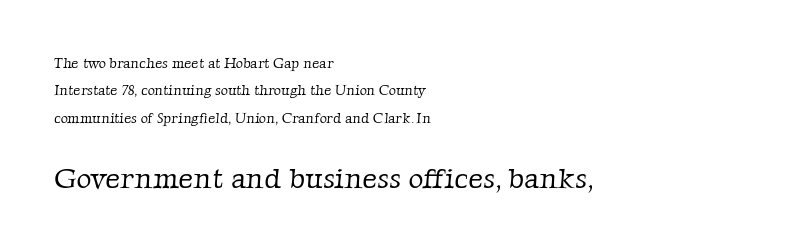
The image shows 29 px light serif type; set left-aligned, loose line spacing (1.96x), normal letter spacing, not underlined; the second (bottom) block is 2.07x larger; low stroke contrast and a medium x-height.
